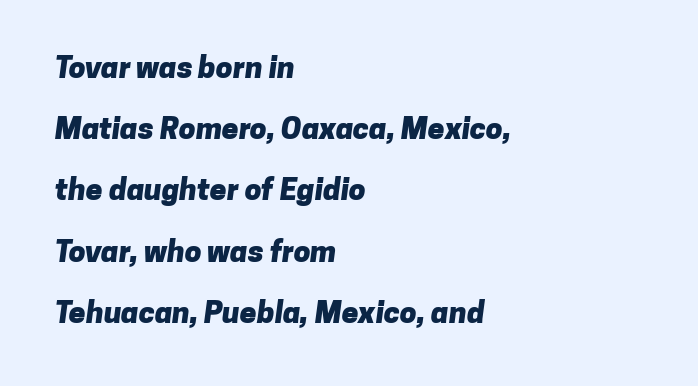
The image shows 30 px heavy sans-serif type; set left-aligned, loose line spacing (2.04x), normal letter spacing, not underlined; low stroke contrast and a medium x-height.
